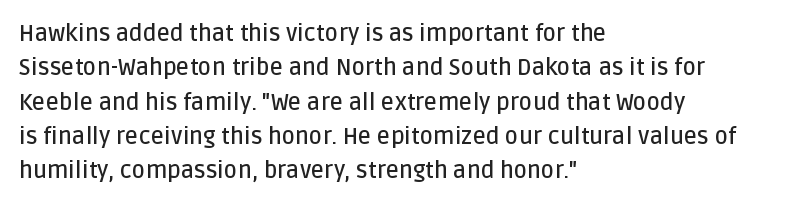
{"italic": "no", "bold": "semi", "underline": "no", "align": "left", "line_spacing": "normal", "line_spacing_ratio": 1.49, "letter_spacing": "normal", "letter_spacing_em": 0.0, "glyph_px": 23}
